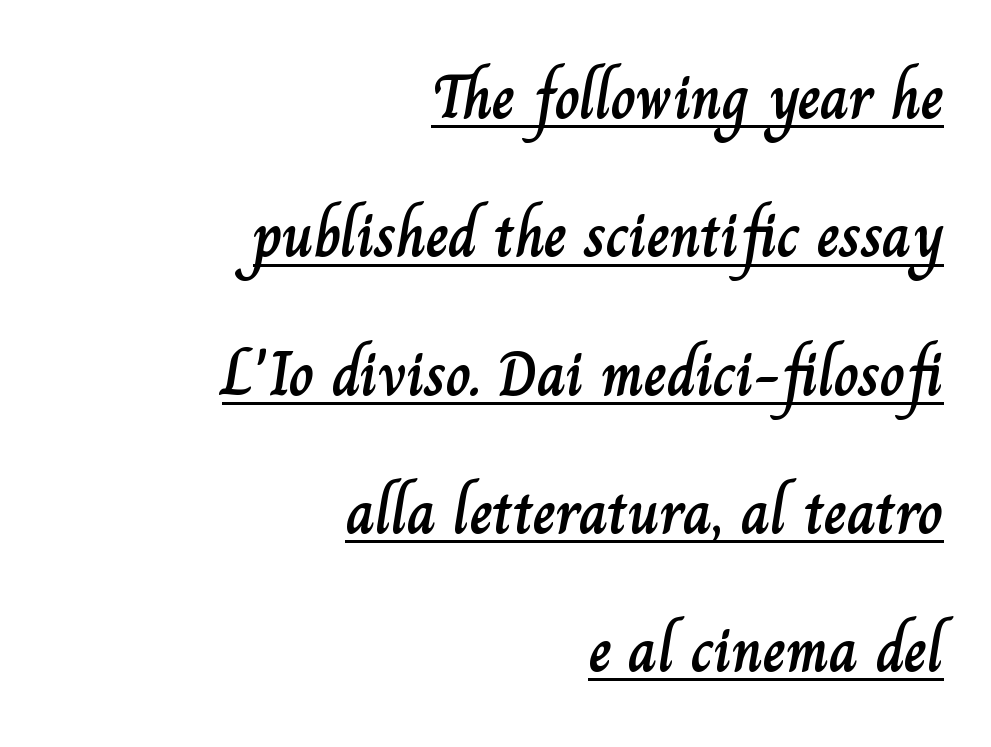
{"width": "normal", "stroke_contrast": "low", "x_height": "small", "monospaced": "no", "underline": "yes", "align": "right", "line_spacing": "loose", "line_spacing_ratio": 2.23, "letter_spacing": "normal", "letter_spacing_em": 0.0, "glyph_px": 62}
